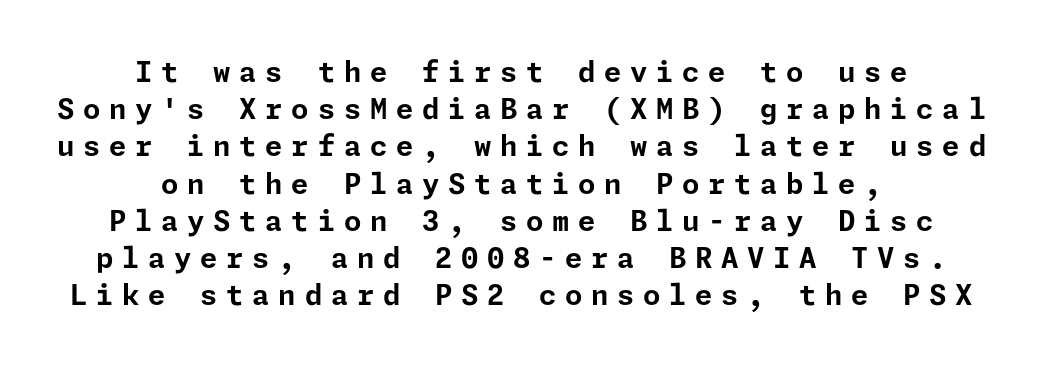
The image shows 28 px bold sans-serif type, upright; set centered, normal line spacing (1.33x), unusually wide letter spacing (+0.31 em), not underlined; low stroke contrast and a medium x-height.
